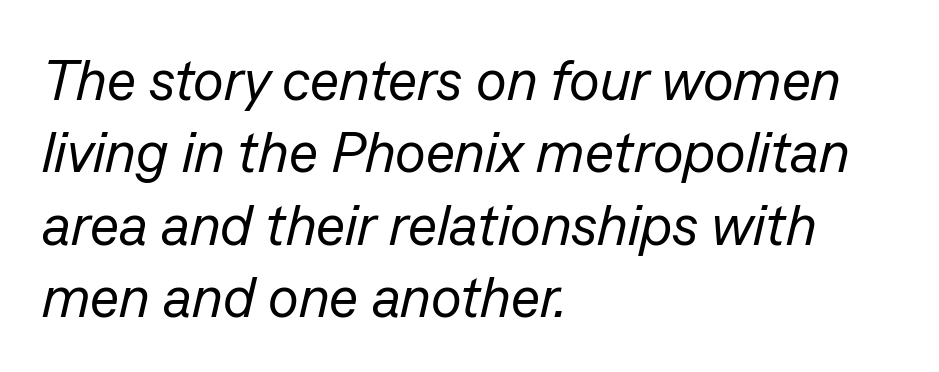
{"italic": "yes", "lean": "right", "slant_degrees": 13, "bold": "no", "weight": "regular", "width": "normal", "stroke_contrast": "low", "x_height": "medium", "monospaced": "no", "underline": "no", "align": "left", "line_spacing": "normal", "line_spacing_ratio": 1.27, "letter_spacing": "normal", "letter_spacing_em": 0.0, "glyph_px": 57}
